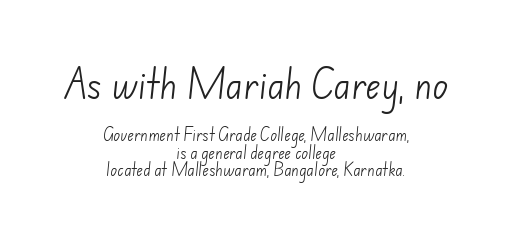
This rendering uses center alignment, leaving both contours irregular but symmetric. Nothing unusual about the tracking: characters are spaced as the font intends. I'd call this a sans setting — the letters go barefoot. Compare the two chunks: the upper has the greater cap height. The passage shown is typed in a proportional face where columns would drift. No chunkiness to these letters — they're not bold.
